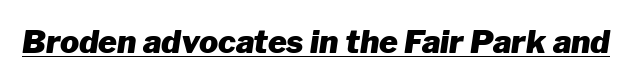
Q: Is the text bold? A: Yes.
Q: Is the text italic (slanted)? A: Yes, it leans right by about 8 degrees.
Q: Is the text underlined? A: Yes.
Q: Is the spacing between letters normal or unusually wide? A: Normal.
Q: Width (condensed, normal, or wide)? A: Normal.
Q: Stroke contrast? A: Low.
Q: x-height? A: Medium.
Q: Monospaced? A: No.
